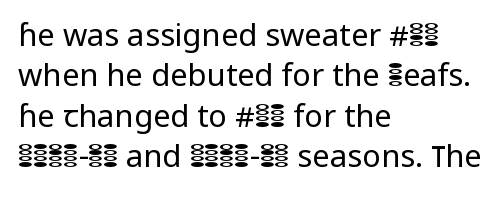
{"serif": "no", "italic": "no", "bold": "no", "weight": "regular", "width": "normal", "stroke_contrast": "low", "x_height": "medium", "monospaced": "no", "underline": "no", "align": "left", "line_spacing": "normal", "line_spacing_ratio": 1.3, "letter_spacing": "normal", "letter_spacing_em": 0.0, "glyph_px": 31}
